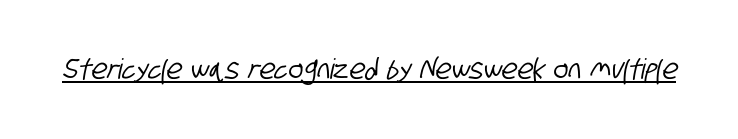
Q: Is the typeface a serif or a sans-serif typeface? A: Sans-serif.
Q: Is the text underlined? A: Yes.
Q: Is the spacing between letters normal or unusually wide? A: Normal.
Q: Width (condensed, normal, or wide)? A: Condensed.
Q: Stroke contrast? A: Low.
Q: x-height? A: Large.
Q: Monospaced? A: No.
